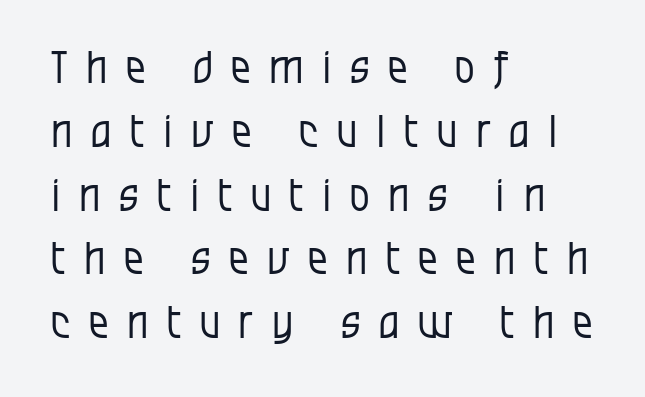
Q: Is the text bold? A: No.
Q: Is the text italic (slanted)? A: No, it is upright.
Q: Is the typeface a serif or a sans-serif typeface? A: Sans-serif.
Q: Is the text underlined? A: No.
Q: How is the paragraph aligned? A: Left-aligned.
Q: Is the spacing between letters normal or unusually wide? A: Unusually wide.
Q: Is the spacing between lines tight, normal or loose? A: Normal.
Q: Width (condensed, normal, or wide)? A: Condensed.
Q: Stroke contrast? A: Low.
Q: x-height? A: Large.
Q: Monospaced? A: No.
